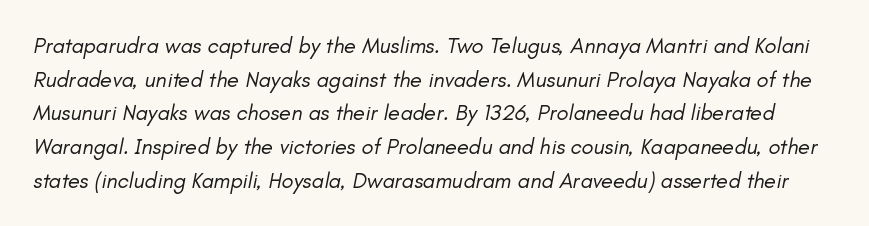
Q: Is the text bold? A: No.
Q: Is the text italic (slanted)? A: Yes, it leans right by about 11 degrees.
Q: Is the text underlined? A: No.
Q: Is the spacing between letters normal or unusually wide? A: Normal.
Q: Is the spacing between lines tight, normal or loose? A: Normal.
